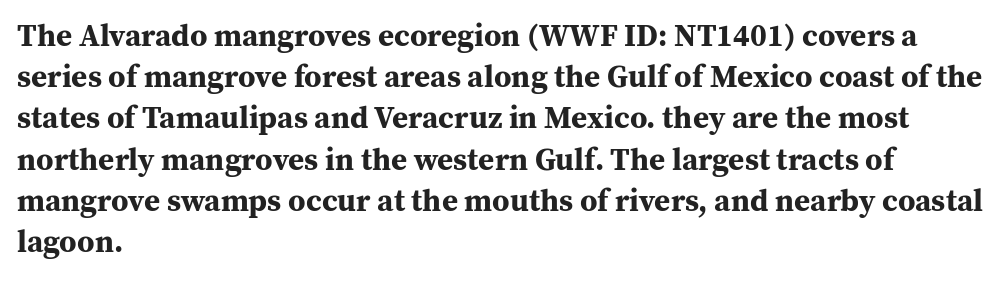
Vertical spacing — default. Short and long lines alike share a common starting point at left. Stroke terminals: seriffed. In terms of letterspacing, this is plain default setting. Clear beneath every line of the passage.
